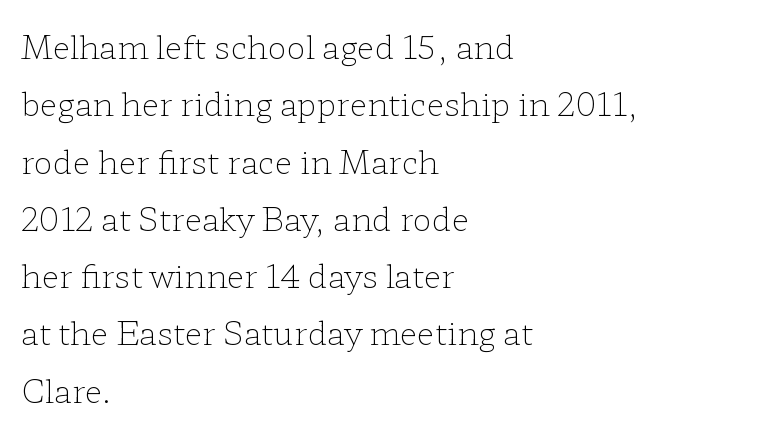
The image shows 32 px light, wide serif type, upright; set left-aligned, line spacing 1.79x, normal letter spacing, not underlined; low stroke contrast and a medium x-height.
